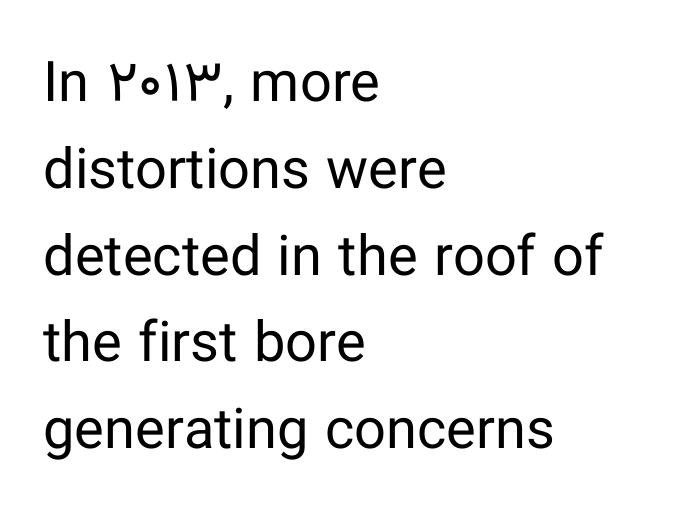
Rendered with straight, roman letterforms. Words appear dense and cohesive because spacing is normal. The space directly below the letters is spotless. The type family on display is of the sans-serif kind.
